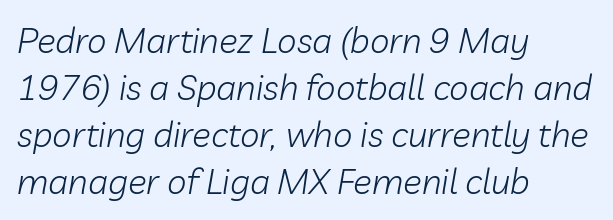
Q: Is the text bold? A: No.
Q: Is the text italic (slanted)? A: Yes, it leans right by about 10 degrees.
Q: Is the text underlined? A: No.
Q: How is the paragraph aligned? A: Left-aligned.
Q: Is the spacing between letters normal or unusually wide? A: Normal.
Q: Is the spacing between lines tight, normal or loose? A: Normal.
Q: Width (condensed, normal, or wide)? A: Normal.
Q: Stroke contrast? A: Low.
Q: x-height? A: Medium.
Q: Monospaced? A: No.
